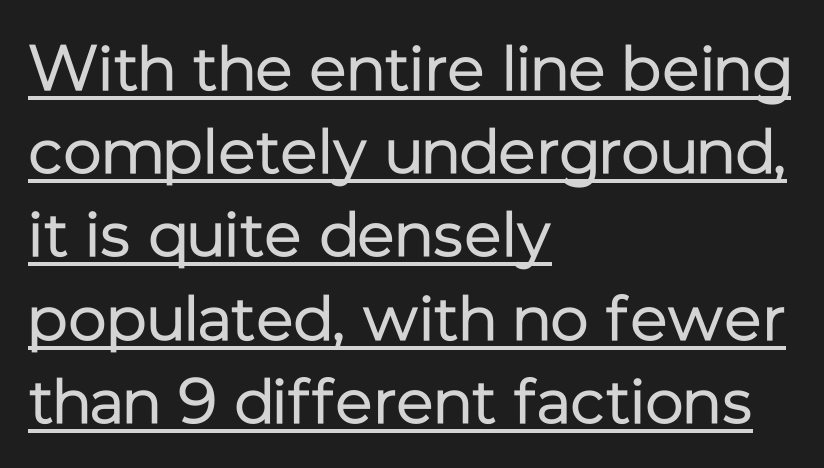
Q: Is the text bold? A: No.
Q: Is the text italic (slanted)? A: No, it is upright.
Q: Is the typeface a serif or a sans-serif typeface? A: Sans-serif.
Q: Is the text underlined? A: Yes.
Q: How is the paragraph aligned? A: Left-aligned.
Q: Is the spacing between letters normal or unusually wide? A: Normal.
Q: Is the spacing between lines tight, normal or loose? A: Normal.
Q: Width (condensed, normal, or wide)? A: Normal.
Q: Stroke contrast? A: Low.
Q: x-height? A: Medium.
Q: Monospaced? A: No.
